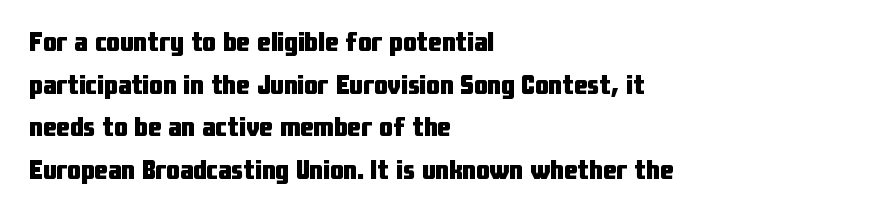
The image shows 27 px bold type, upright; set left-aligned, normal line spacing (1.58x), normal letter spacing, not underlined.
